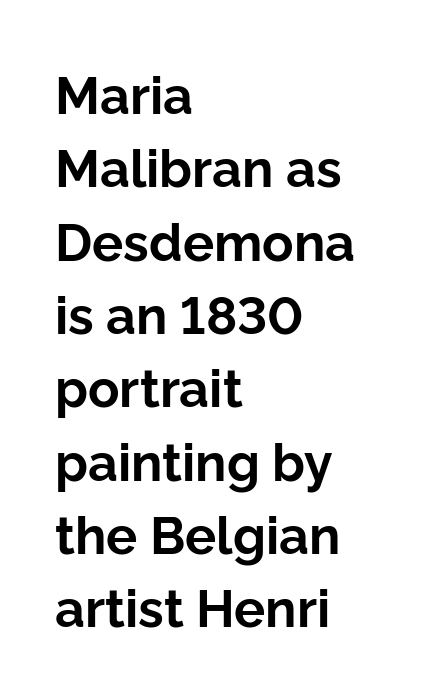
{"serif": "no", "italic": "no", "bold": "yes", "weight": "bold", "width": "normal", "stroke_contrast": "low", "x_height": "medium", "monospaced": "no", "underline": "no", "align": "left", "line_spacing": "normal", "line_spacing_ratio": 1.41, "letter_spacing": "normal", "letter_spacing_em": 0.0, "glyph_px": 52}
